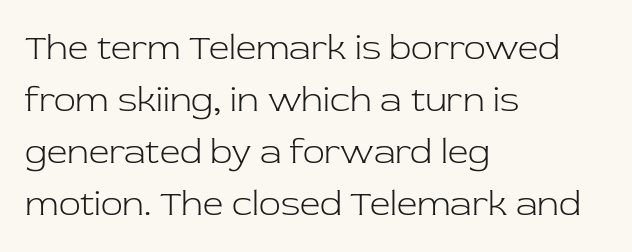
Looks like regular typesetting: each glyph gets only the width it needs. Casual observation: everything's shoved over to the left. The typeface chosen for these lines features serifs. A typesetter would mark this as roman, not italic.
